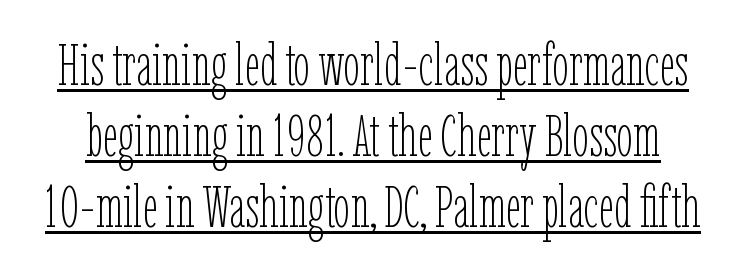
The image shows 59 px thin, condensed type, upright; set line spacing 1.2x, normal letter spacing, underlined; low stroke contrast and a medium x-height.
